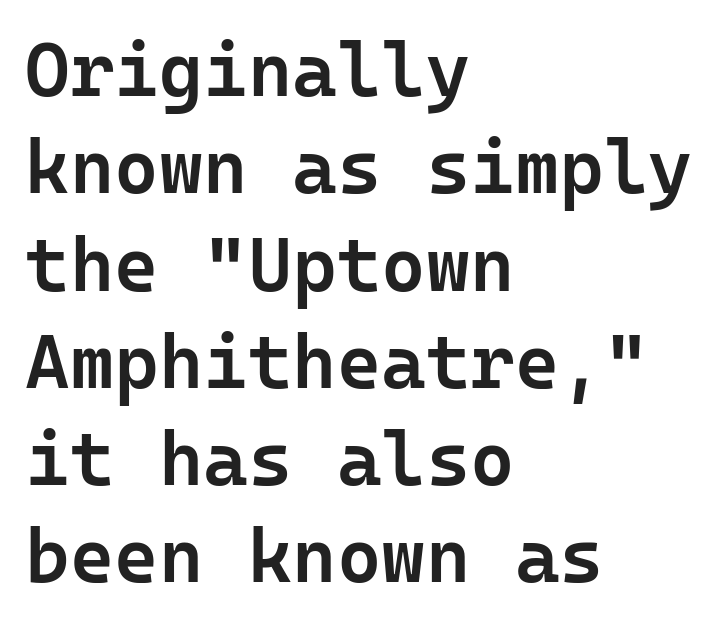
{"serif": "no", "italic": "no", "bold": "semi", "weight": "semibold", "width": "normal", "stroke_contrast": "low", "x_height": "medium", "monospaced": "yes", "underline": "no", "align": "left", "line_spacing": "normal", "line_spacing_ratio": 1.28, "letter_spacing": "normal", "letter_spacing_em": 0.0, "glyph_px": 76}
